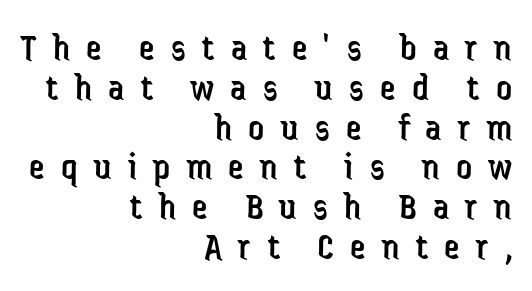
Q: Is the text bold? A: No.
Q: Is the text italic (slanted)? A: No, it is upright.
Q: Is the typeface a serif or a sans-serif typeface? A: Sans-serif.
Q: Is the text underlined? A: No.
Q: How is the paragraph aligned? A: Right-aligned.
Q: Is the spacing between letters normal or unusually wide? A: Unusually wide.
Q: Is the spacing between lines tight, normal or loose? A: Tight.
Q: Width (condensed, normal, or wide)? A: Condensed.
Q: Stroke contrast? A: Low.
Q: x-height? A: Medium.
Q: Monospaced? A: No.
